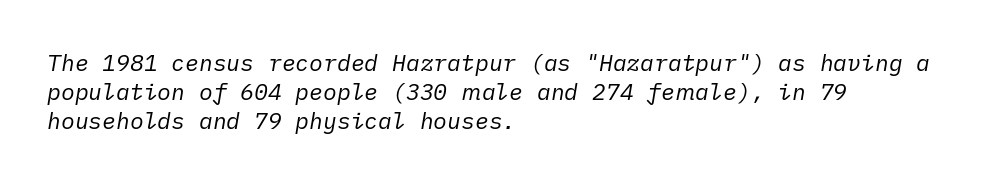
The image shows 23 px text type, italic (leaning right); set left-aligned, normal line spacing (1.26x), normal letter spacing, not underlined.
